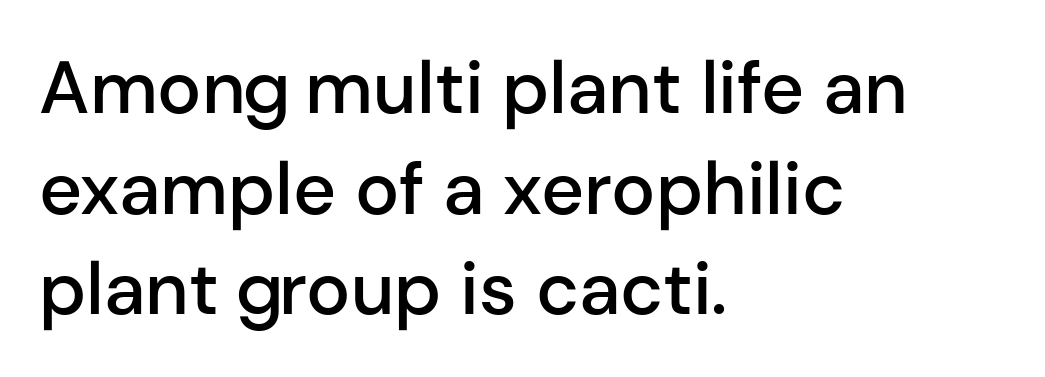
The image shows 74 px semibold sans-serif type, upright; set left-aligned, normal line spacing (1.36x), normal letter spacing, not underlined; low stroke contrast and a medium x-height.
